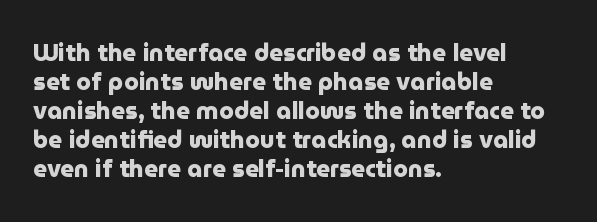
Q: Is the text bold? A: Yes.
Q: Is the text italic (slanted)? A: No, it is upright.
Q: Is the text underlined? A: No.
Q: How is the paragraph aligned? A: Left-aligned.
Q: Is the spacing between letters normal or unusually wide? A: Normal.
